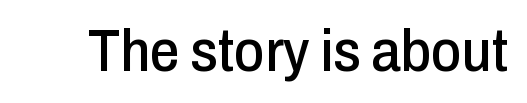
{"serif": "no", "italic": "no", "width": "condensed", "stroke_contrast": "low", "x_height": "medium", "monospaced": "no", "underline": "no", "letter_spacing": "normal", "letter_spacing_em": 0.0, "glyph_px": 59}
